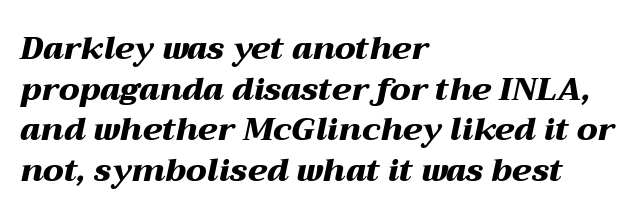
Q: Is the text bold? A: Yes.
Q: Is the text italic (slanted)? A: Yes, it leans right by about 12 degrees.
Q: Is the text underlined? A: No.
Q: How is the paragraph aligned? A: Left-aligned.
Q: Is the spacing between letters normal or unusually wide? A: Normal.
Q: Is the spacing between lines tight, normal or loose? A: Normal.
Q: Width (condensed, normal, or wide)? A: Wide.
Q: Stroke contrast? A: Medium.
Q: x-height? A: Medium.
Q: Monospaced? A: No.
